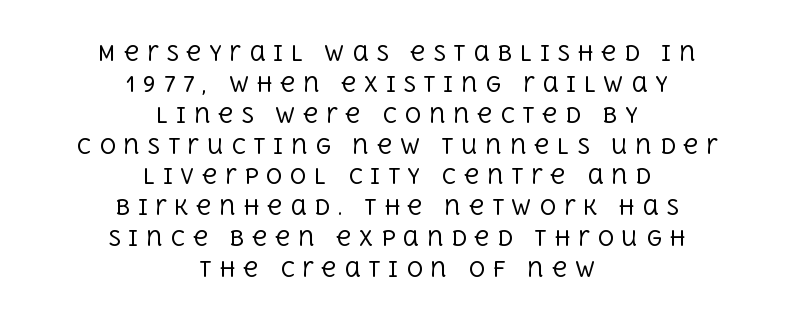
The image shows 21 px text type, upright; set centered, normal line spacing (1.47x), unusually wide letter spacing (+0.35 em), not underlined.
